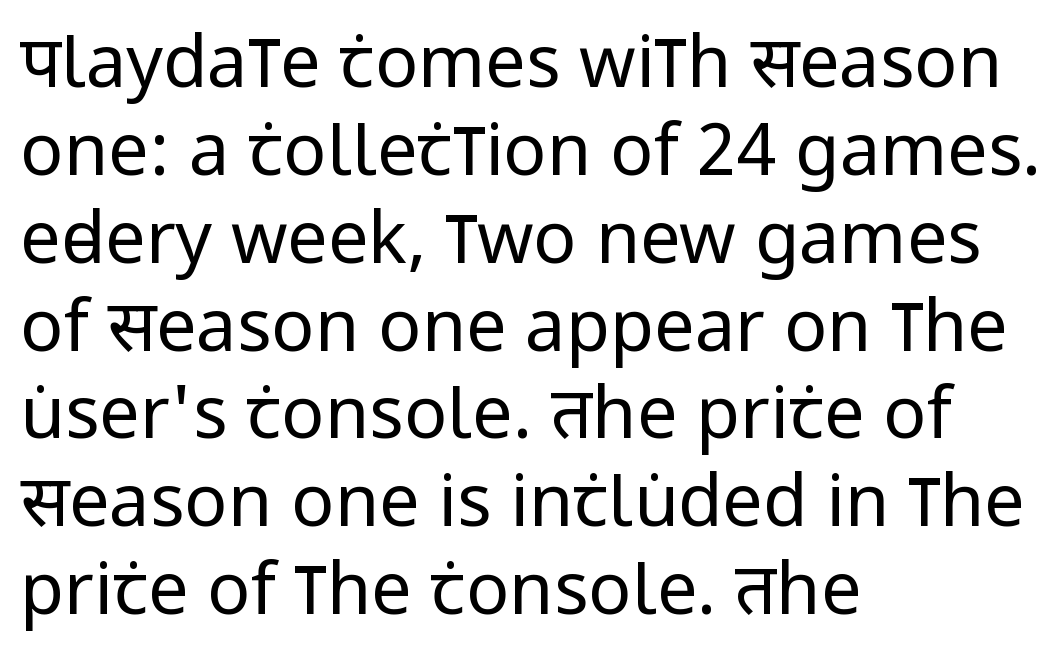
This is sans-serif lettering, the kind often seen on screens and signage. The text block is weighted toward the left margin, trailing off unevenly rightward. Does extra space separate the letters? No, they use regular spacing. Character widths vary here, with narrow letters taking less room than wide ones. The specimen reads as upright at a glance.
